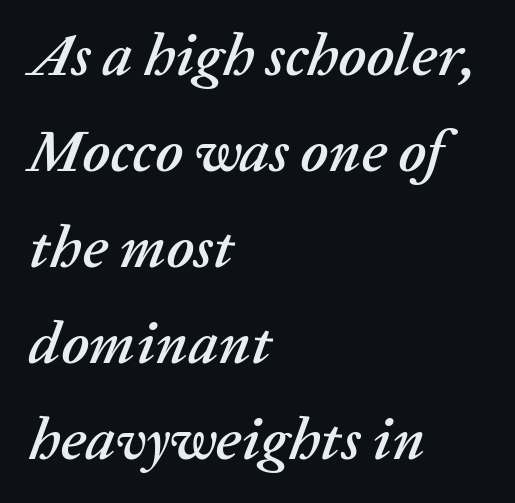
Q: Is the text italic (slanted)? A: Yes, it leans right by about 20 degrees.
Q: Is the text underlined? A: No.
Q: How is the paragraph aligned? A: Left-aligned.
Q: Is the spacing between letters normal or unusually wide? A: Normal.
Q: Is the spacing between lines tight, normal or loose? A: Normal.
Q: Width (condensed, normal, or wide)? A: Normal.
Q: Stroke contrast? A: Low.
Q: x-height? A: Medium.
Q: Monospaced? A: No.
